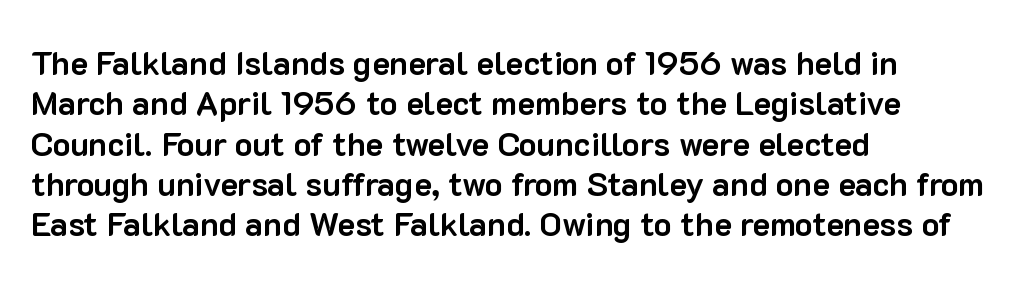
The image shows 33 px bold sans-serif type, upright; set left-aligned, line spacing 1.22x, normal letter spacing, not underlined; low stroke contrast and a medium x-height.
